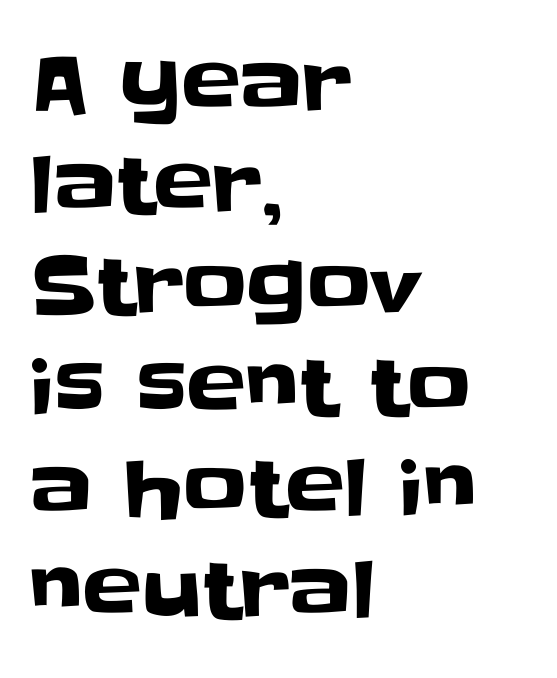
Q: Is the text italic (slanted)? A: No, it is upright.
Q: Is the typeface a serif or a sans-serif typeface? A: Sans-serif.
Q: Is the text underlined? A: No.
Q: How is the paragraph aligned? A: Left-aligned.
Q: Is the spacing between letters normal or unusually wide? A: Normal.
Q: Is the spacing between lines tight, normal or loose? A: Normal.
Q: Width (condensed, normal, or wide)? A: Normal.
Q: Stroke contrast? A: Low.
Q: x-height? A: Large.
Q: Monospaced? A: No.
